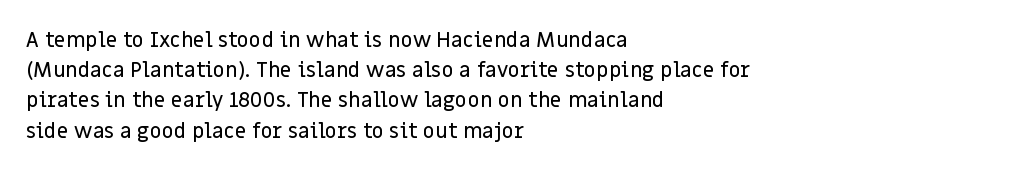
{"italic": "no", "underline": "no", "align": "left", "line_spacing": "normal", "line_spacing_ratio": 1.44, "letter_spacing": "normal", "letter_spacing_em": 0.0, "glyph_px": 21}
